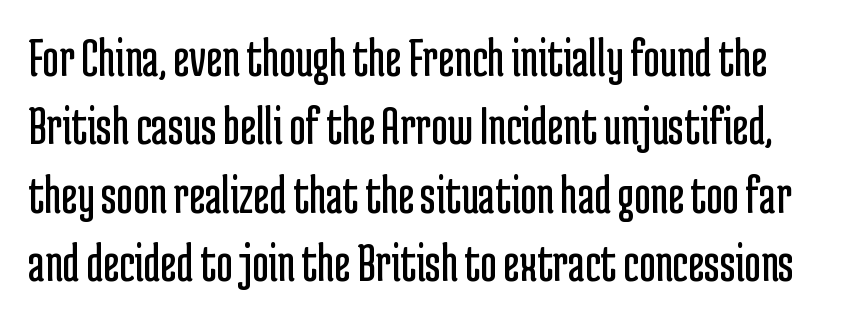
The image shows 56 px regular-weight, condensed sans-serif type, upright; set line spacing 1.22x, normal letter spacing, not underlined; low stroke contrast and a medium x-height.
